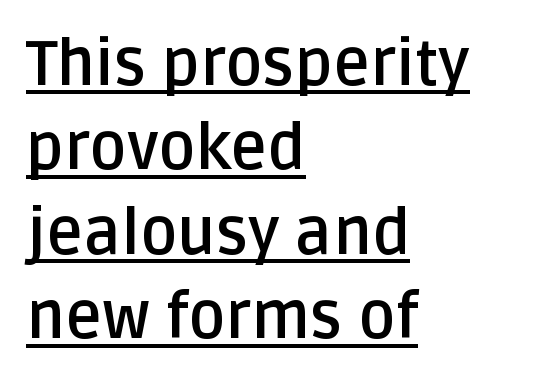
Q: Is the text bold? A: Yes.
Q: Is the text italic (slanted)? A: No, it is upright.
Q: Is the typeface a serif or a sans-serif typeface? A: Sans-serif.
Q: Is the text underlined? A: Yes.
Q: How is the paragraph aligned? A: Left-aligned.
Q: Is the spacing between letters normal or unusually wide? A: Normal.
Q: Is the spacing between lines tight, normal or loose? A: Normal.
Q: Width (condensed, normal, or wide)? A: Normal.
Q: Stroke contrast? A: Low.
Q: x-height? A: Large.
Q: Monospaced? A: No.
